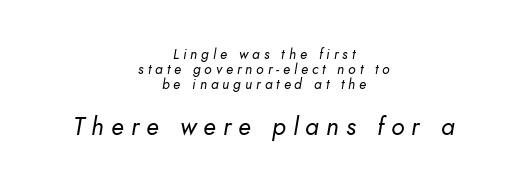
Q: Is the text bold? A: No.
Q: Is the text italic (slanted)? A: Yes, it leans right by about 10 degrees.
Q: Is the text underlined? A: No.
Q: How is the paragraph aligned? A: Centered.
Q: Is the spacing between letters normal or unusually wide? A: Unusually wide.
Q: Is the spacing between lines tight, normal or loose? A: Tight.
Q: Which block of text is set in a larger size, the first (top) or the second (bottom)? A: The second (bottom) one.
